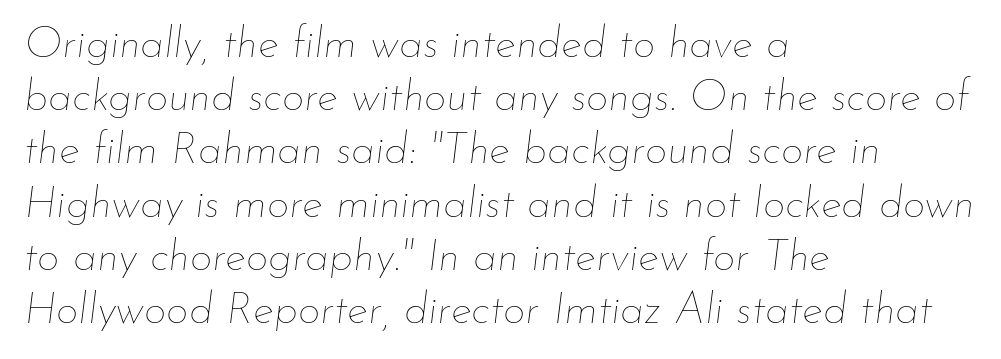
{"italic": "yes", "lean": "right", "slant_degrees": 7, "bold": "no", "weight": "thin", "width": "normal", "stroke_contrast": "low", "x_height": "small", "monospaced": "no", "underline": "no", "align": "left", "line_spacing_ratio": 1.21, "letter_spacing": "normal", "letter_spacing_em": 0.0, "glyph_px": 44}
